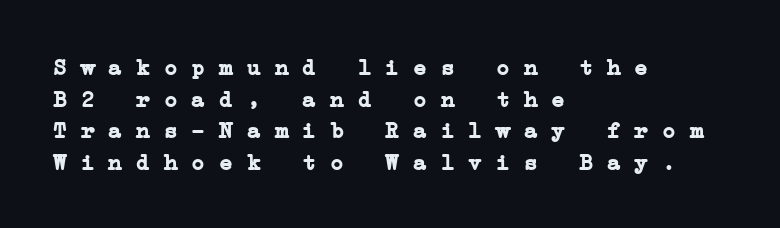
The image shows 23 px bold type; set left-aligned, normal line spacing (1.37x), normal letter spacing, not underlined.
